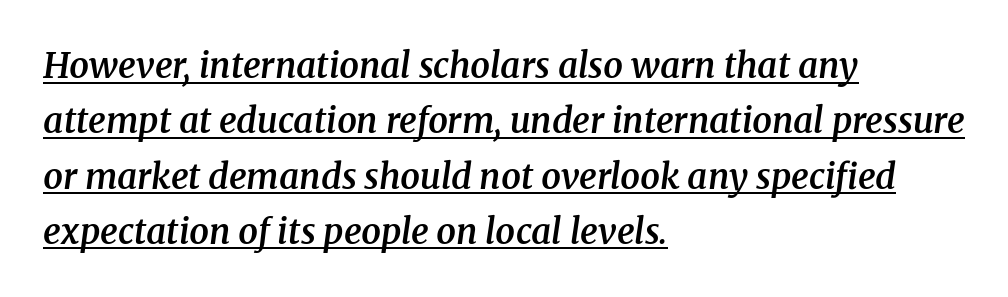
The image shows 35 px semibold serif type, italic (leaning right); set left-aligned, normal line spacing (1.58x), normal letter spacing, underlined; medium stroke contrast and a medium x-height.
